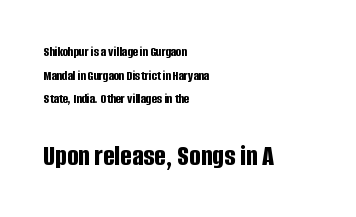
Q: Is the text bold? A: Yes.
Q: Is the text italic (slanted)? A: No, it is upright.
Q: Is the typeface a serif or a sans-serif typeface? A: Sans-serif.
Q: Is the text underlined? A: No.
Q: How is the paragraph aligned? A: Left-aligned.
Q: Is the spacing between letters normal or unusually wide? A: Normal.
Q: Is the spacing between lines tight, normal or loose? A: Normal.
Q: Which block of text is set in a larger size, the first (top) or the second (bottom)? A: The second (bottom) one.
Q: Width (condensed, normal, or wide)? A: Condensed.
Q: Stroke contrast? A: Low.
Q: x-height? A: Large.
Q: Monospaced? A: No.
